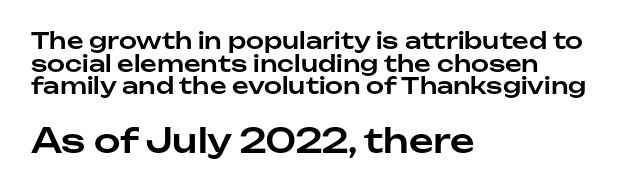
{"serif": "no", "italic": "no", "width": "normal", "stroke_contrast": "low", "x_height": "medium", "monospaced": "no", "underline": "no", "align": "left", "line_spacing": "tight", "line_spacing_ratio": 0.98, "letter_spacing": "normal", "letter_spacing_em": 0.0, "larger_block": "second", "size_ratio": 1.48, "glyph_px": 34}
